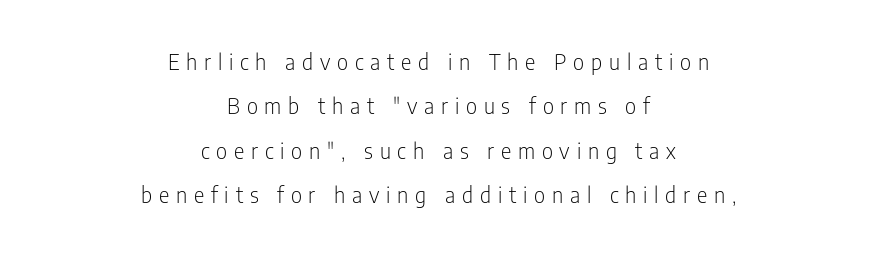
{"italic": "no", "bold": "no", "underline": "no", "align": "center", "line_spacing": "loose", "line_spacing_ratio": 2.02, "letter_spacing": "wide", "letter_spacing_em": 0.31, "glyph_px": 22}
